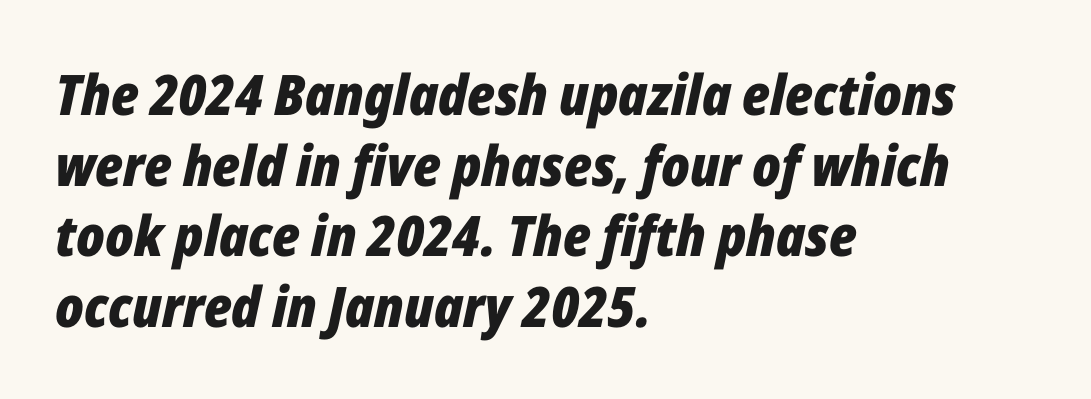
Leftover space on each line is placed entirely after the last word. Character widths vary here, with narrow letters taking less room than wide ones. These lines were composed using italics. Heft: maximum for text — a bold. The space between consecutive lines is moderate. The letters sit at their default tracking, neither squeezed nor spread.
